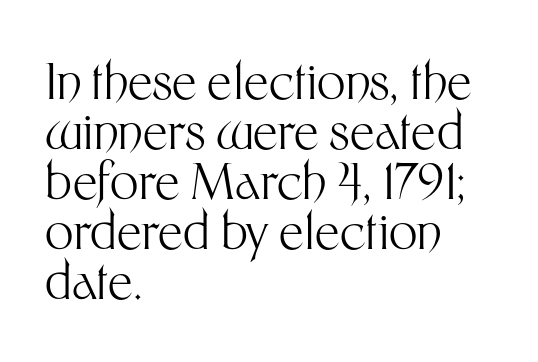
{"serif": "no", "italic": "no", "bold": "no", "weight": "light", "width": "normal", "stroke_contrast": "medium", "x_height": "medium", "monospaced": "no", "underline": "no", "align": "left", "line_spacing": "tight", "line_spacing_ratio": 1.0, "letter_spacing": "normal", "letter_spacing_em": 0.0, "glyph_px": 50}
